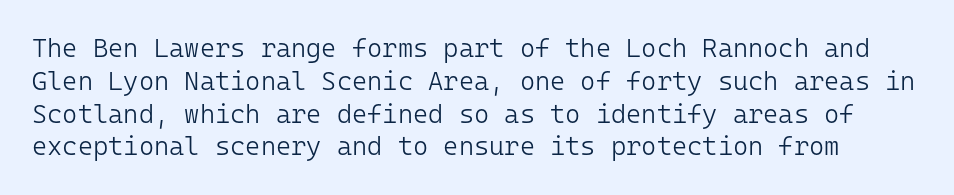
Weight: in the light-to-regular range. A typesetter would mark this as roman, not italic. Default kerning and tracking; the words read as compact shapes. A clean baseline with only descenders dipping below it. Vertically, the passage feels balanced, rows spaced as you'd expect.
